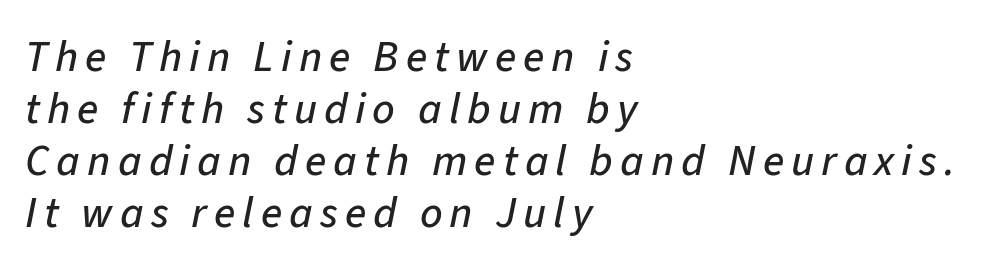
{"italic": "yes", "lean": "right", "slant_degrees": 11, "width": "normal", "stroke_contrast": "low", "x_height": "medium", "monospaced": "no", "underline": "no", "align": "left", "line_spacing_ratio": 1.18, "glyph_px": 44}
